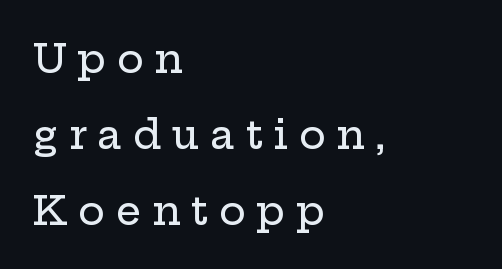
The image shows 40 px wide serif type, upright; set left-aligned, loose line spacing (1.9x), unusually wide letter spacing (+0.26 em), not underlined; low stroke contrast and a medium x-height.
